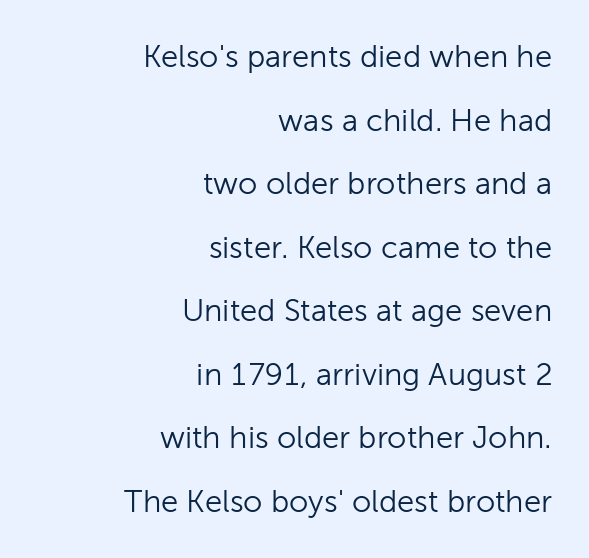
Q: Is the text bold? A: No.
Q: Is the text italic (slanted)? A: No, it is upright.
Q: Is the typeface a serif or a sans-serif typeface? A: Sans-serif.
Q: Is the text underlined? A: No.
Q: How is the paragraph aligned? A: Right-aligned.
Q: Is the spacing between letters normal or unusually wide? A: Normal.
Q: Is the spacing between lines tight, normal or loose? A: Loose.
Q: Width (condensed, normal, or wide)? A: Normal.
Q: Stroke contrast? A: Low.
Q: x-height? A: Medium.
Q: Monospaced? A: No.
